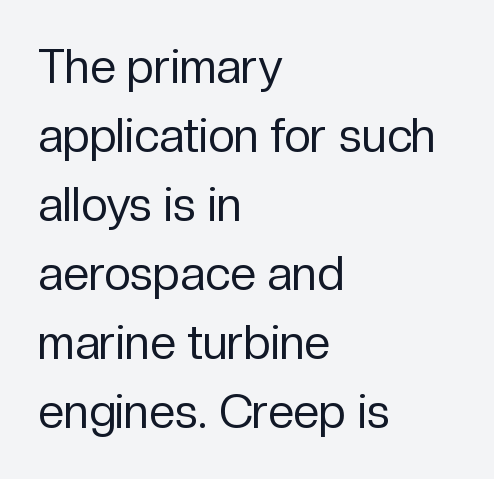
Q: Is the text bold? A: No.
Q: Is the text italic (slanted)? A: No, it is upright.
Q: Is the typeface a serif or a sans-serif typeface? A: Sans-serif.
Q: Is the text underlined? A: No.
Q: How is the paragraph aligned? A: Left-aligned.
Q: Is the spacing between letters normal or unusually wide? A: Normal.
Q: Is the spacing between lines tight, normal or loose? A: Normal.
Q: Width (condensed, normal, or wide)? A: Normal.
Q: Stroke contrast? A: Low.
Q: x-height? A: Medium.
Q: Monospaced? A: No.
